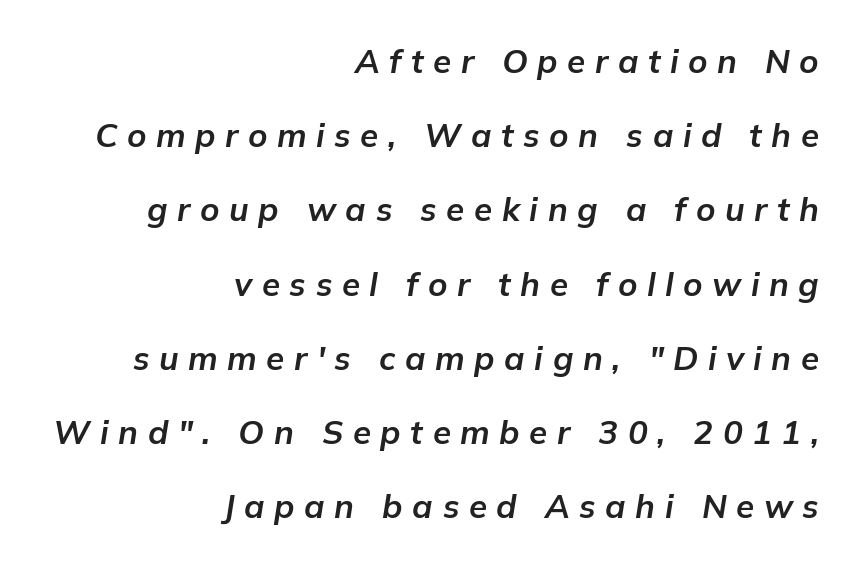
Is this a fixed-width face? No — the glyphs have proportional, varying widths. Typeset ragged left — the right edge is the straight one. The rendering inserts visible extra space after every character. The space beneath each line is pristine and unruled. A dark, heavy texture on the line: the type is bold. The passage shown leans; its letterforms are oblique.
